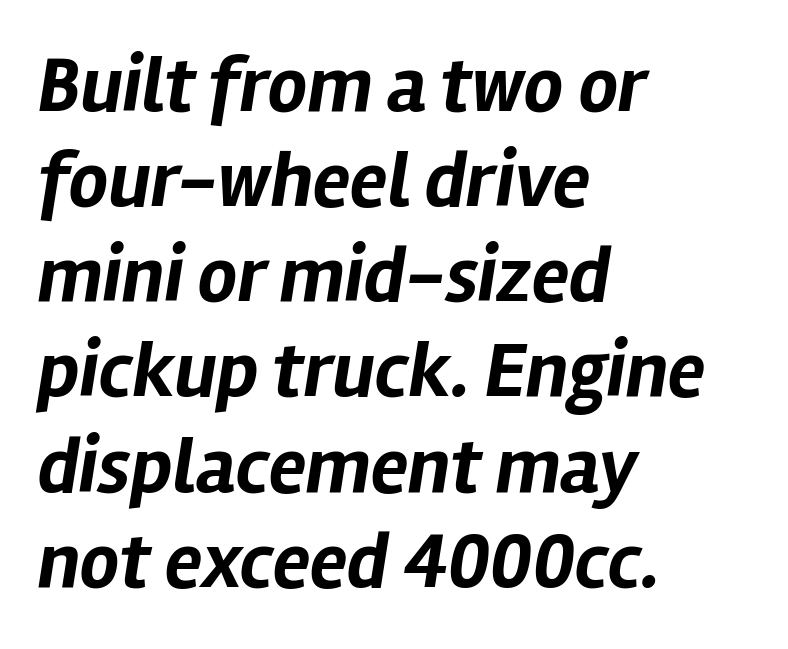
Standard letterfit; no display-style spreading of the glyphs. One-word summary of the alignment: left. In terms of posture, this sample is oblique. These lines carry a lot of weight — the face is fully bold. The baseline area is clear.
